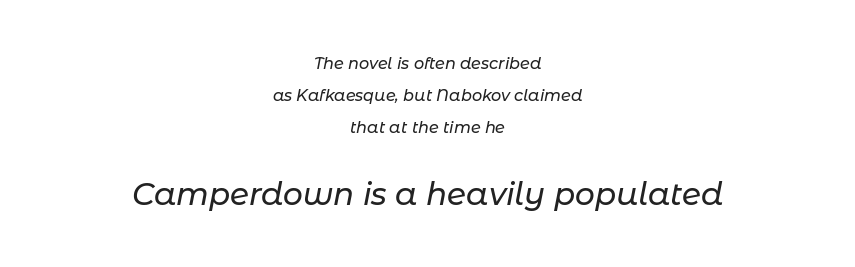
No word sits above an underline. Designer's note — italics engaged. Bigger letters appear in the bottom chunk; the top chunk is reduced. Visually the block forms a symmetrical silhouette, jagged on both flanks. Tracking here is standard; glyphs follow each other at the usual distance. The designer dialed line spacing up above the default.
